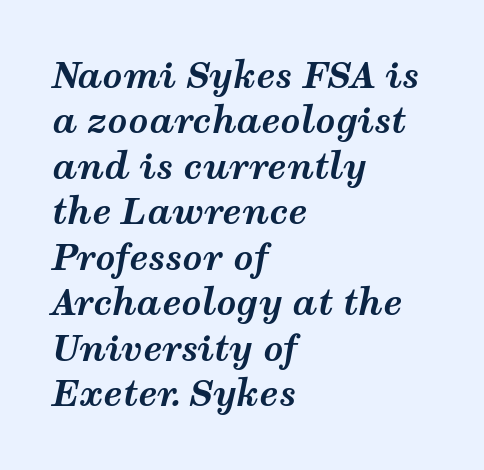
The image shows 35 px bold, wide type, italic (leaning right); set left-aligned, normal line spacing (1.3x), normal letter spacing, not underlined; medium stroke contrast and a medium x-height.
